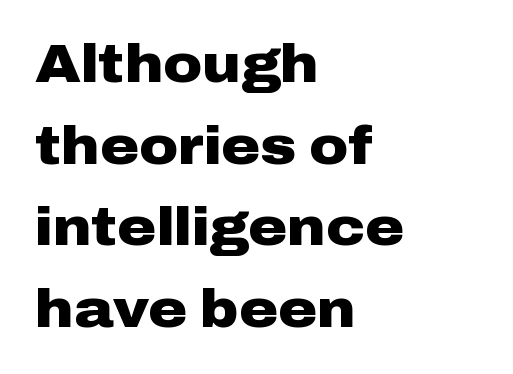
{"serif": "no", "italic": "no", "bold": "yes", "weight": "heavy", "width": "wide", "stroke_contrast": "low", "x_height": "medium", "monospaced": "no", "underline": "no", "align": "left", "line_spacing": "normal", "line_spacing_ratio": 1.54, "letter_spacing": "normal", "letter_spacing_em": 0.0, "glyph_px": 53}
